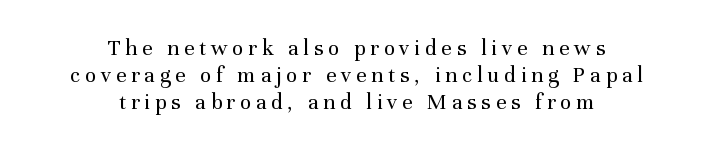
Q: Is the text bold? A: No.
Q: Is the text italic (slanted)? A: No, it is upright.
Q: Is the text underlined? A: No.
Q: How is the paragraph aligned? A: Centered.
Q: Is the spacing between letters normal or unusually wide? A: Unusually wide.
